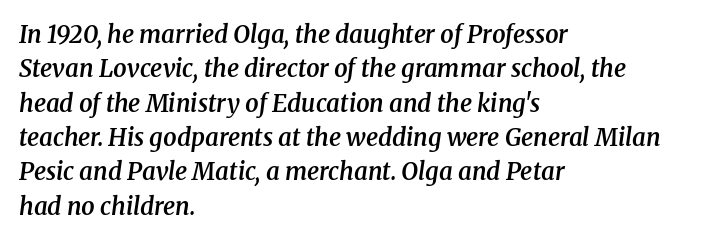
{"italic": "yes", "lean": "right", "slant_degrees": 8, "bold": "semi", "underline": "no", "align": "left", "line_spacing": "normal", "line_spacing_ratio": 1.43, "letter_spacing": "normal", "letter_spacing_em": 0.0, "glyph_px": 24}
